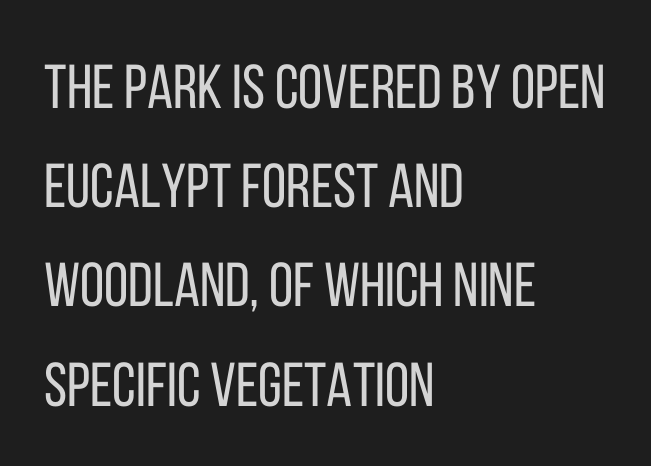
The image shows 62 px regular-weight, condensed sans-serif type, upright; set left-aligned, normal line spacing (1.6x), normal letter spacing, not underlined; low stroke contrast and a large x-height.
